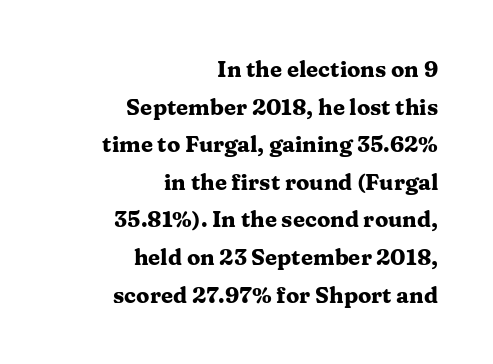
Is the block centered? No — it sits flush against the right margin. Descenders are the only things crossing below the line. Inter-character spacing is left at the font's built-in metrics. The lettering stays uniformly vertical, giving the passage a roman look.
